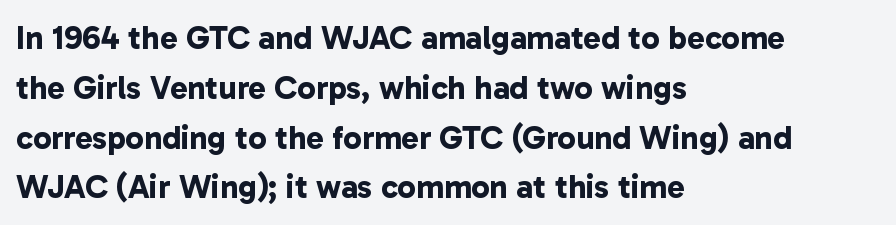
Where is the straight margin? On the left. Check under the words: just untouched page. What's the leading like? Ordinary, nothing unusual. Honestly, the letter spacing is just normal — you wouldn't notice it. Plenty of ink on the page — the face is bold. Proportional: the letters do not fall into vertical columns.
